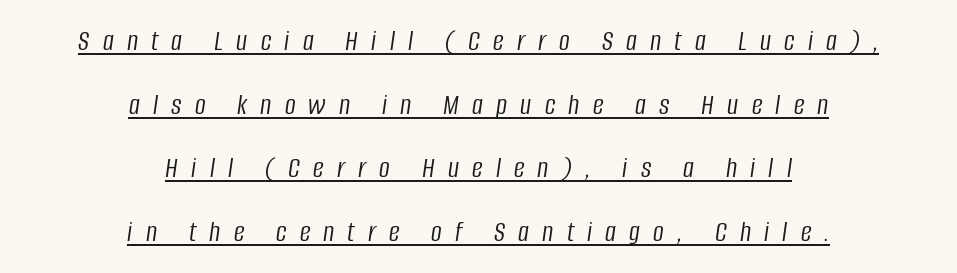
Q: Is the text bold? A: No.
Q: Is the text italic (slanted)? A: Yes, it leans right by about 8 degrees.
Q: Is the text underlined? A: Yes.
Q: How is the paragraph aligned? A: Centered.
Q: Is the spacing between letters normal or unusually wide? A: Unusually wide.
Q: Is the spacing between lines tight, normal or loose? A: Loose.
Q: Width (condensed, normal, or wide)? A: Condensed.
Q: Stroke contrast? A: Low.
Q: x-height? A: Large.
Q: Monospaced? A: No.
